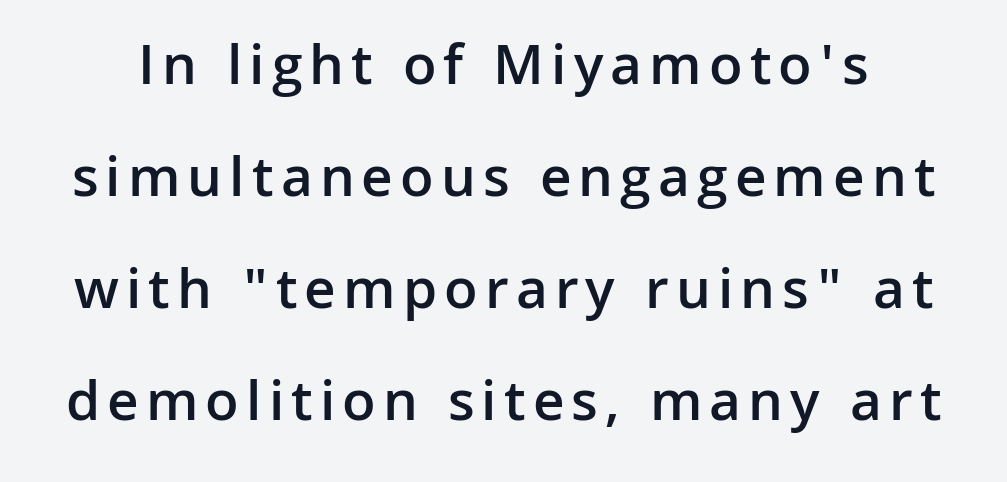
Underline: absent. This sample uses an upright cut, with every glyph sitting square on the baseline. The passage shown is typed in a proportional face where columns would drift. The leading is generous, giving the passage an open texture. I'd call this a sans setting — the letters go barefoot. Stroke thickness is moderately raised; the sample reads as semibold.
